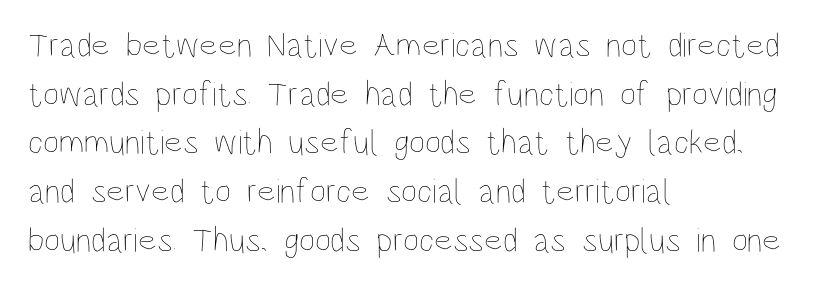
Q: Is the text bold? A: No.
Q: Is the text italic (slanted)? A: No, it is upright.
Q: Is the text underlined? A: No.
Q: How is the paragraph aligned? A: Left-aligned.
Q: Is the spacing between letters normal or unusually wide? A: Normal.
Q: Is the spacing between lines tight, normal or loose? A: Normal.
Q: Width (condensed, normal, or wide)? A: Condensed.
Q: Stroke contrast? A: Low.
Q: x-height? A: Large.
Q: Monospaced? A: No.
